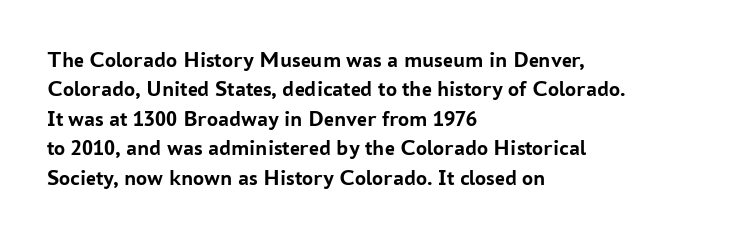
The image shows 22 px bold type, upright; set left-aligned, normal line spacing (1.34x), normal letter spacing, not underlined.
